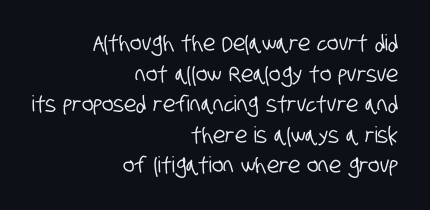
Q: Is the text underlined? A: No.
Q: How is the paragraph aligned? A: Right-aligned.
Q: Is the spacing between letters normal or unusually wide? A: Normal.
Q: Is the spacing between lines tight, normal or loose? A: Normal.
